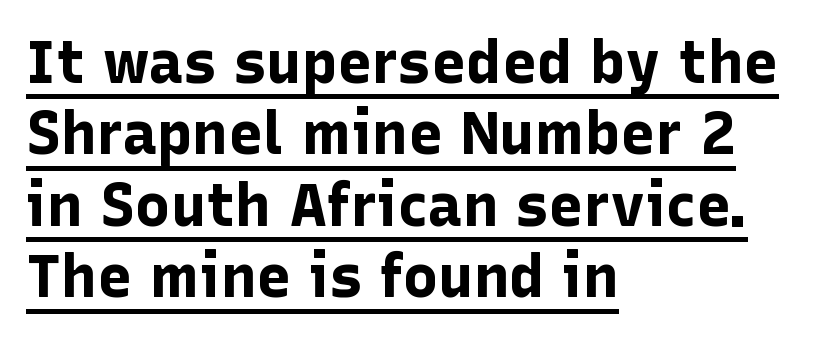
Q: Is the text bold? A: Yes.
Q: Is the text italic (slanted)? A: No, it is upright.
Q: Is the typeface a serif or a sans-serif typeface? A: Sans-serif.
Q: Is the text underlined? A: Yes.
Q: How is the paragraph aligned? A: Left-aligned.
Q: Is the spacing between letters normal or unusually wide? A: Normal.
Q: Width (condensed, normal, or wide)? A: Normal.
Q: Stroke contrast? A: Low.
Q: x-height? A: Medium.
Q: Monospaced? A: No.
